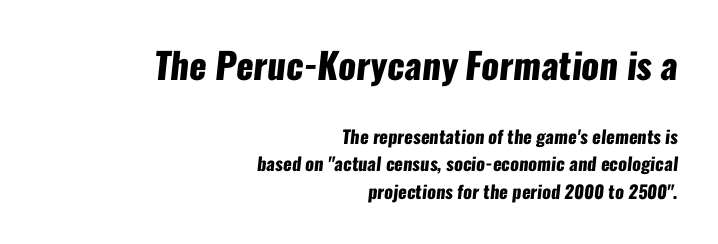
Q: Is the text bold? A: Yes.
Q: Is the typeface a serif or a sans-serif typeface? A: Sans-serif.
Q: Is the text underlined? A: No.
Q: How is the paragraph aligned? A: Right-aligned.
Q: Is the spacing between letters normal or unusually wide? A: Normal.
Q: Is the spacing between lines tight, normal or loose? A: Normal.
Q: Which block of text is set in a larger size, the first (top) or the second (bottom)? A: The first (top) one.
Q: Width (condensed, normal, or wide)? A: Condensed.
Q: Stroke contrast? A: Low.
Q: x-height? A: Medium.
Q: Monospaced? A: No.
